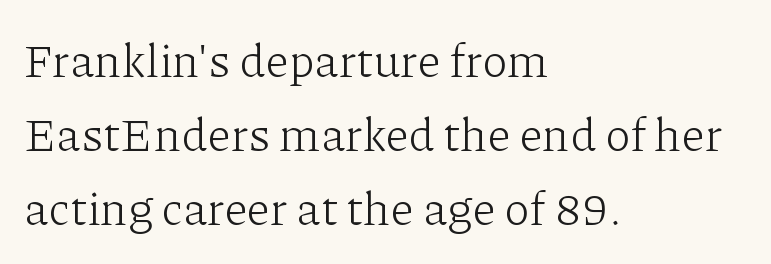
This rendering employs a face with finishing strokes, i.e., a serif. Designer's note — italics off, roman on. Glance below the letters and you will spot only blank space. The paragraph shown leans on its left margin. Nothing heavy about these letters — not bold at all. Interline gaps are of average width in this sample.
